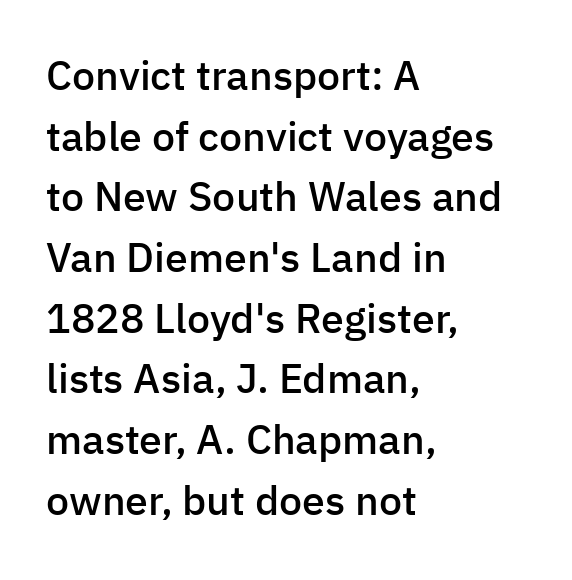
{"serif": "no", "italic": "no", "bold": "semi", "weight": "semibold", "width": "normal", "stroke_contrast": "low", "x_height": "medium", "monospaced": "no", "underline": "no", "align": "left", "line_spacing": "normal", "line_spacing_ratio": 1.48, "letter_spacing": "normal", "letter_spacing_em": 0.0, "glyph_px": 41}
